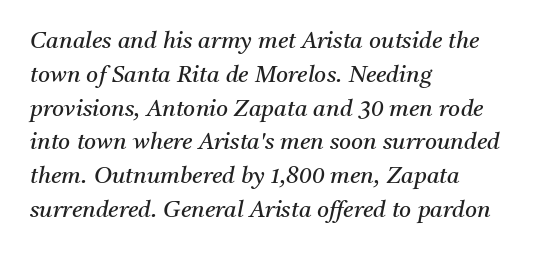
{"italic": "yes", "lean": "right", "slant_degrees": 11, "bold": "no", "underline": "no", "align": "left", "line_spacing": "normal", "line_spacing_ratio": 1.47, "letter_spacing": "normal", "letter_spacing_em": 0.0, "glyph_px": 23}
